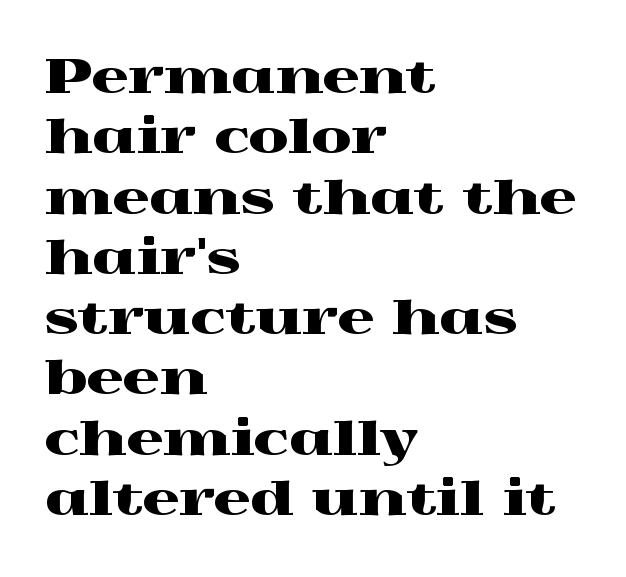
{"serif": "yes", "italic": "no", "width": "wide", "x_height": "medium", "monospaced": "no", "underline": "no", "align": "left", "line_spacing": "normal", "line_spacing_ratio": 1.31, "letter_spacing": "normal", "letter_spacing_em": 0.0, "glyph_px": 46}
